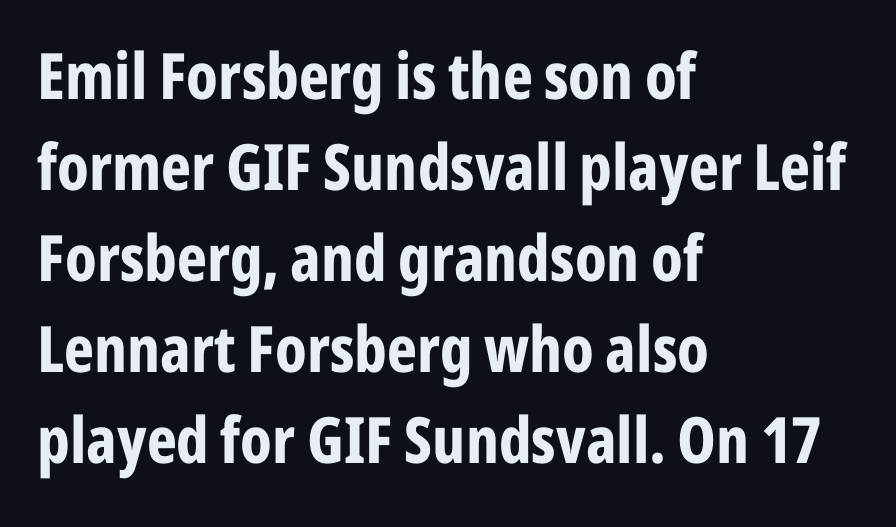
Q: Is the text bold? A: Yes.
Q: Is the text italic (slanted)? A: No, it is upright.
Q: Is the typeface a serif or a sans-serif typeface? A: Sans-serif.
Q: Is the text underlined? A: No.
Q: How is the paragraph aligned? A: Left-aligned.
Q: Is the spacing between letters normal or unusually wide? A: Normal.
Q: Is the spacing between lines tight, normal or loose? A: Normal.
Q: Width (condensed, normal, or wide)? A: Condensed.
Q: Stroke contrast? A: Low.
Q: x-height? A: Medium.
Q: Monospaced? A: No.
